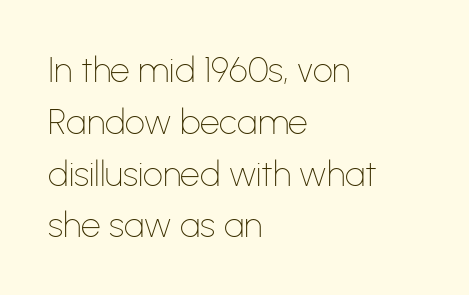
{"serif": "no", "italic": "no", "bold": "no", "weight": "thin", "width": "normal", "stroke_contrast": "low", "x_height": "medium", "monospaced": "no", "underline": "no", "align": "left", "line_spacing": "normal", "line_spacing_ratio": 1.48, "letter_spacing": "normal", "letter_spacing_em": 0.0, "glyph_px": 35}
